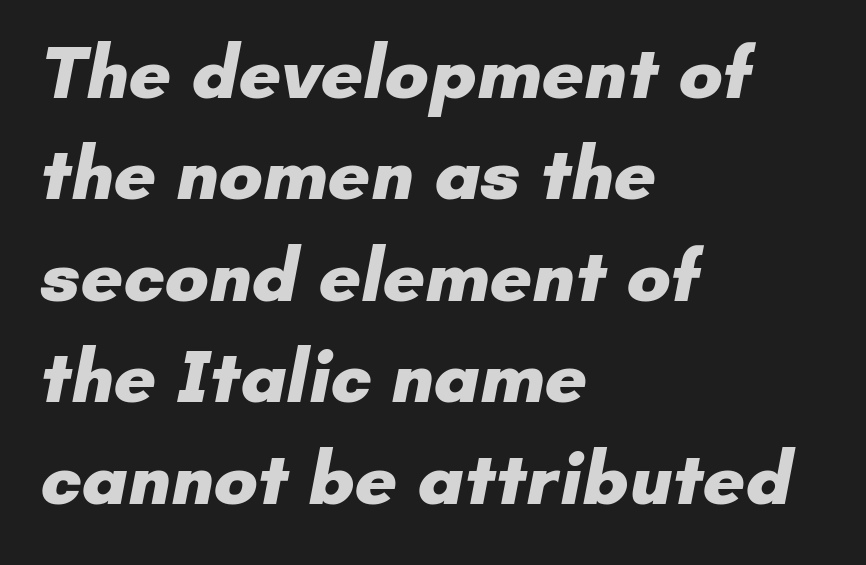
The paragraph shown leans on its left margin. Compared with an ordinary text face, these strokes are far heavier — a full bold. Baseline-to-baseline distance is the conventional proportion of letter height. A typesetter would call this zero additional tracking. The gap between lines stays unmarked.
